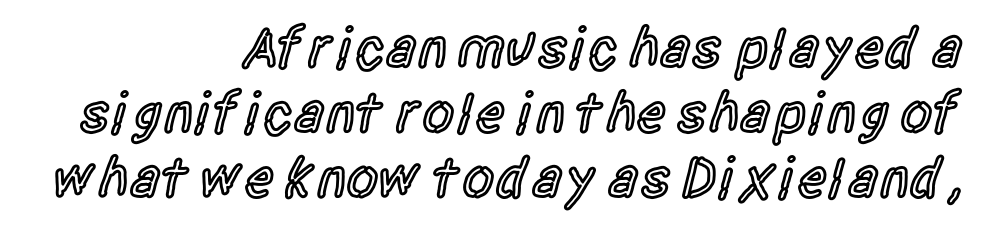
Q: Is the text bold? A: Semi-bold.
Q: Is the text italic (slanted)? A: Yes.
Q: Is the typeface a serif or a sans-serif typeface? A: Sans-serif.
Q: Is the text underlined? A: No.
Q: How is the paragraph aligned? A: Right-aligned.
Q: Is the spacing between letters normal or unusually wide? A: Normal.
Q: Is the spacing between lines tight, normal or loose? A: Tight.
Q: Width (condensed, normal, or wide)? A: Condensed.
Q: x-height? A: Large.
Q: Monospaced? A: No.
